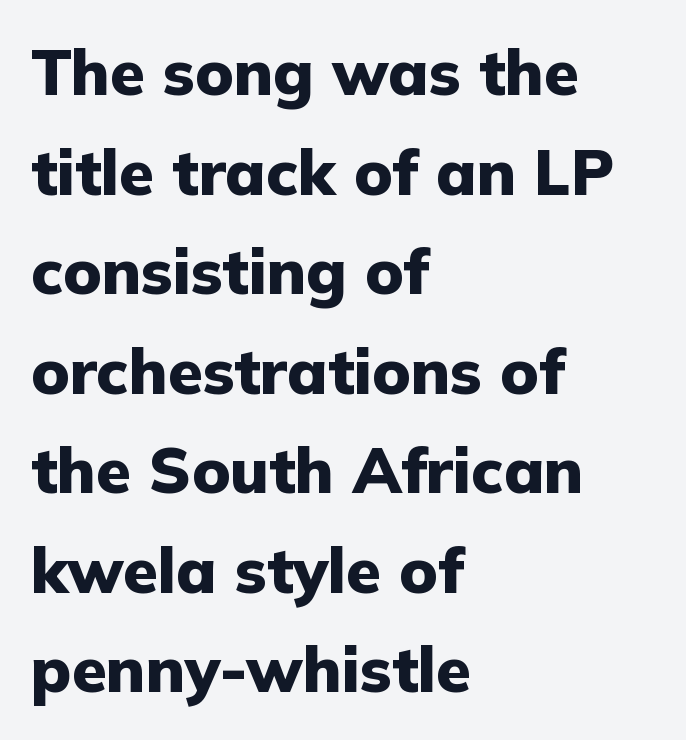
The image shows 63 px heavy sans-serif type, upright; set left-aligned, normal line spacing (1.58x), normal letter spacing, not underlined; low stroke contrast and a medium x-height.
